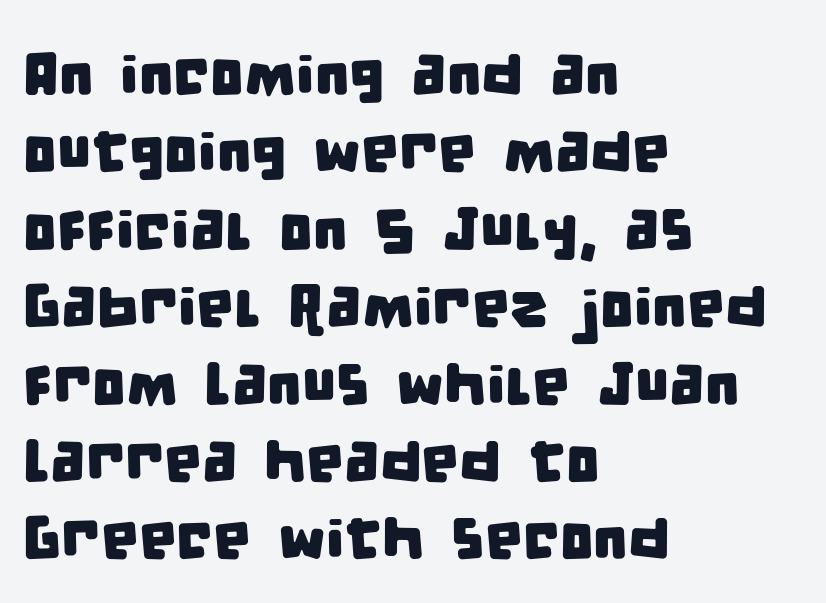
You can tell from the bare stems that sans-serif type was used. Honestly, there is no underline to notice here at all. The rendering uses natural spacing where letterforms have individual widths. Look at the tracking — it's just the regular setting, nothing added. Teacher's note: observe the even left margin — that is flush-left alignment.
